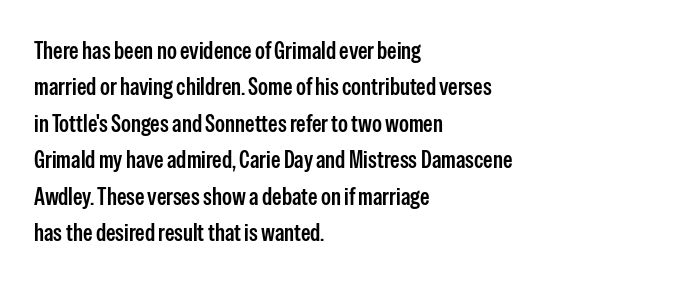
{"italic": "no", "bold": "semi", "underline": "no", "align": "left", "line_spacing": "normal", "line_spacing_ratio": 1.52, "letter_spacing": "normal", "letter_spacing_em": 0.0, "glyph_px": 24}
